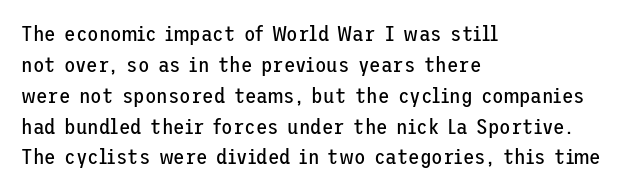
The image shows 21 px text type, upright; set left-aligned, normal line spacing (1.47x), normal letter spacing, not underlined.
